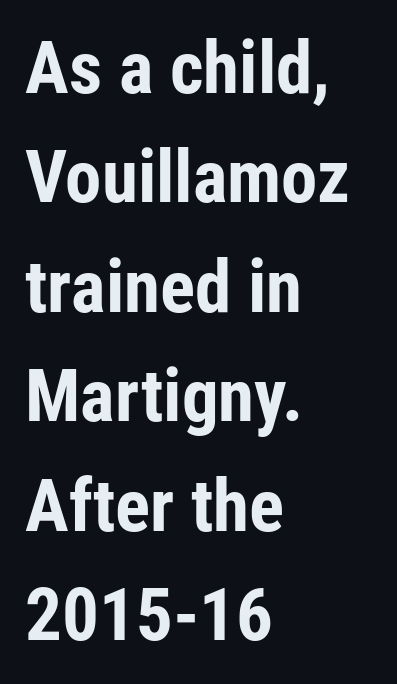
{"serif": "no", "italic": "no", "bold": "yes", "weight": "bold", "width": "condensed", "stroke_contrast": "low", "x_height": "medium", "monospaced": "no", "underline": "no", "align": "left", "line_spacing": "normal", "line_spacing_ratio": 1.5, "letter_spacing": "normal", "letter_spacing_em": 0.0, "glyph_px": 73}
